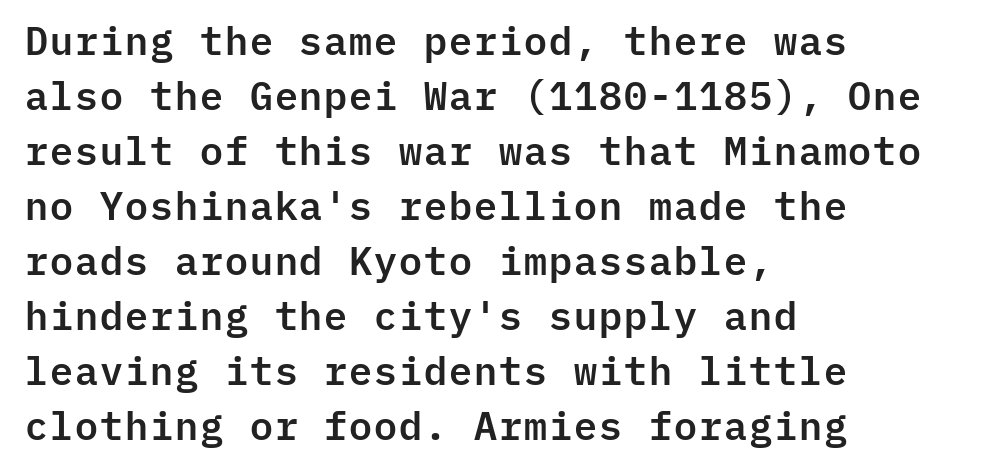
Q: Is the text italic (slanted)? A: No, it is upright.
Q: Is the typeface a serif or a sans-serif typeface? A: Sans-serif.
Q: Is the text underlined? A: No.
Q: How is the paragraph aligned? A: Left-aligned.
Q: Is the spacing between letters normal or unusually wide? A: Normal.
Q: Is the spacing between lines tight, normal or loose? A: Normal.
Q: Width (condensed, normal, or wide)? A: Normal.
Q: Stroke contrast? A: Low.
Q: x-height? A: Medium.
Q: Monospaced? A: Yes.
